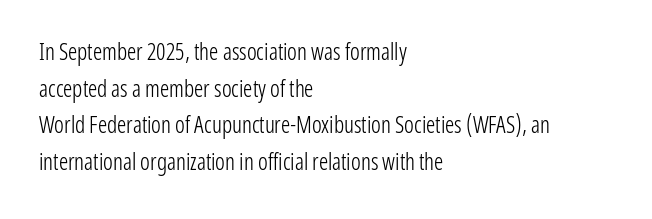
Q: Is the text bold? A: No.
Q: Is the text italic (slanted)? A: No, it is upright.
Q: Is the text underlined? A: No.
Q: How is the paragraph aligned? A: Left-aligned.
Q: Is the spacing between letters normal or unusually wide? A: Normal.
Q: Is the spacing between lines tight, normal or loose? A: Normal.
